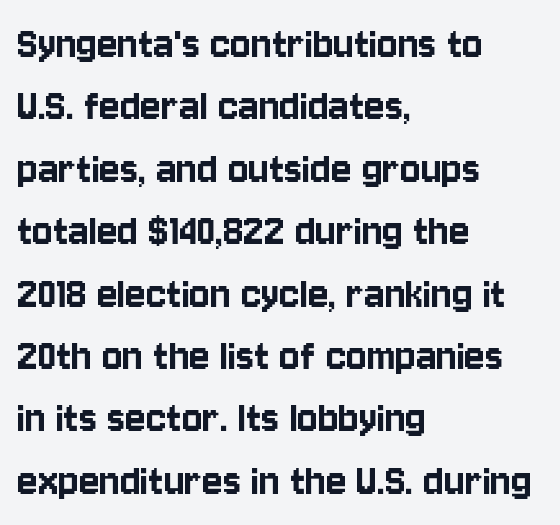
The image shows 48 px condensed sans-serif type, upright; set left-aligned, normal line spacing (1.3x), normal letter spacing, not underlined; low stroke contrast and a large x-height.
